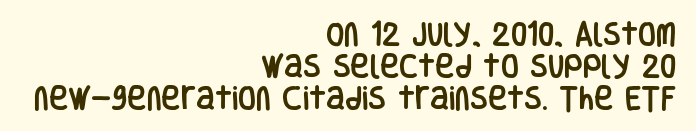
This is the regular roman posture of the typeface. Between one letter and the next there's only the usual sliver of space. Right-aligned paragraph, ragged on the left. Clear beneath every line of the passage.
